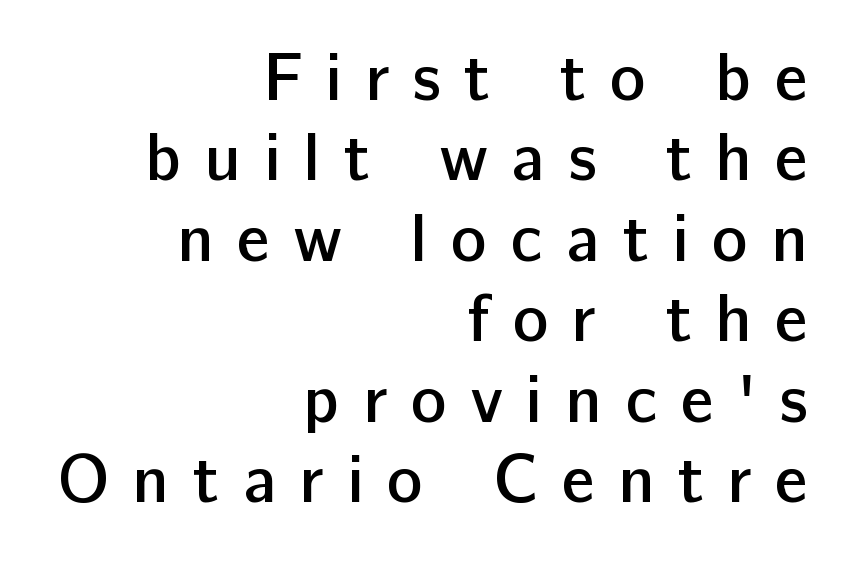
The image shows 67 px semibold sans-serif type, upright; set right-aligned, line spacing 1.2x, unusually wide letter spacing (+0.35 em), not underlined; low stroke contrast and a medium x-height.
